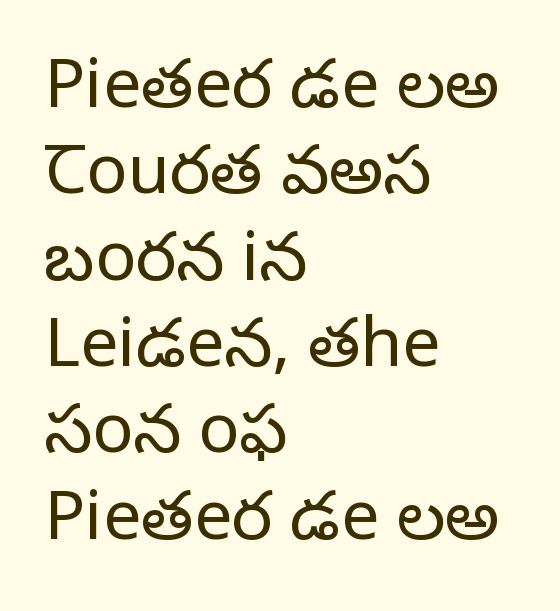
The letters stand upright; this is a roman face. Are there feet on the stems? There are — it's a serif. Successive baselines arrive at the customary interval. Proportional: the letters do not fall into vertical columns. Which margin do the lines hug? The left one — the right edge is uneven.
